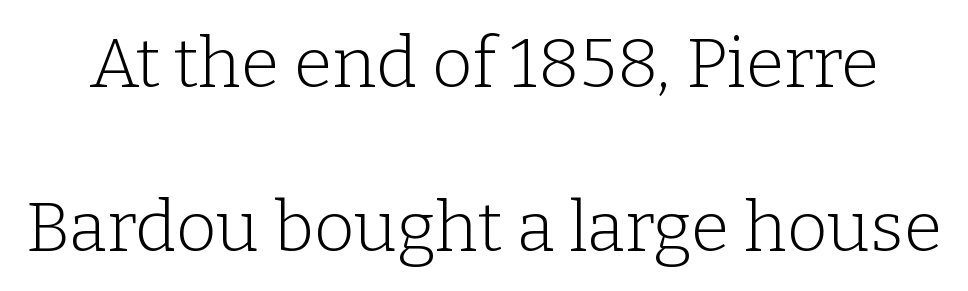
Here the glyphs are tracked normally, forming tight word shapes. Italic? Not at all — the glyphs are vertical. These lines are composed in type with serifs. The strokes carry an ordinary text weight at most.
